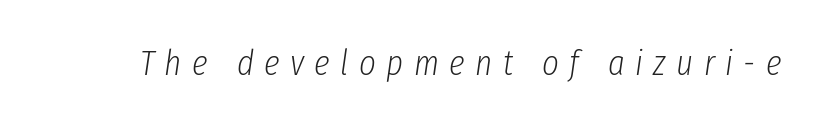
{"italic": "yes", "lean": "right", "slant_degrees": 8, "bold": "no", "weight": "light", "width": "condensed", "stroke_contrast": "low", "x_height": "medium", "monospaced": "no", "underline": "no", "letter_spacing": "wide", "letter_spacing_em": 0.29, "glyph_px": 36}
